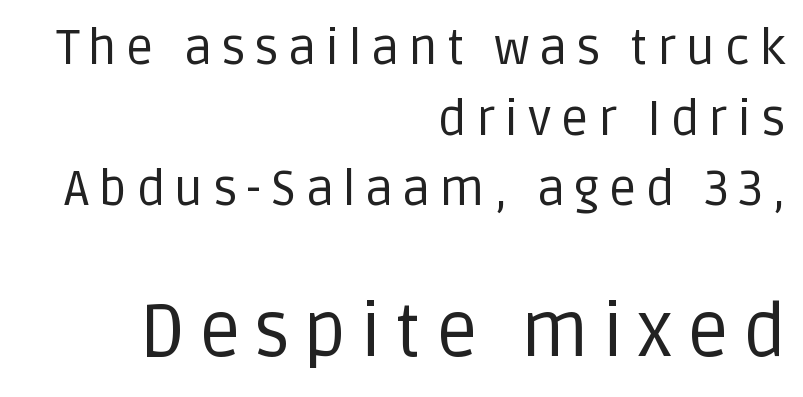
The image shows 73 px regular-weight sans-serif type, upright; set right-aligned, normal line spacing (1.44x), not underlined; the second (bottom) block is 1.49x larger; low stroke contrast and a large x-height.
